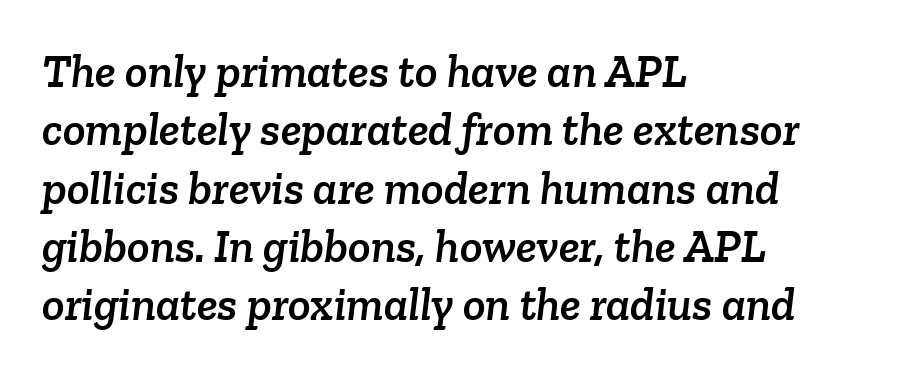
{"serif": "yes", "width": "normal", "stroke_contrast": "low", "x_height": "medium", "monospaced": "no", "underline": "no", "align": "left", "line_spacing_ratio": 1.24, "letter_spacing": "normal", "letter_spacing_em": 0.0, "glyph_px": 47}
